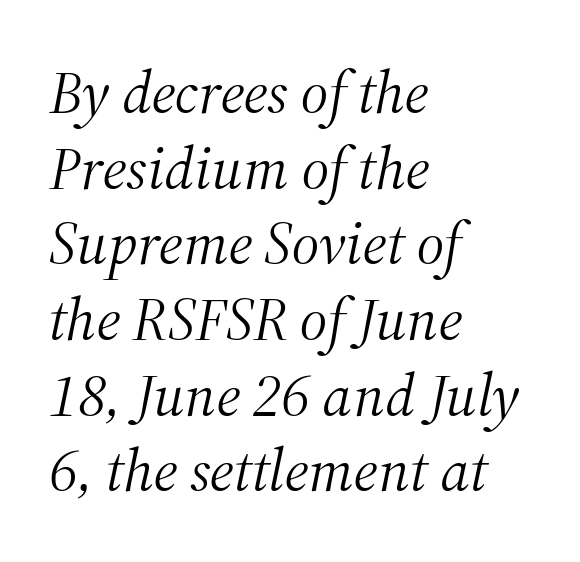
The image shows 61 px light serif type, italic (leaning right); set left-aligned, line spacing 1.24x, normal letter spacing, not underlined; medium stroke contrast and a medium x-height.
